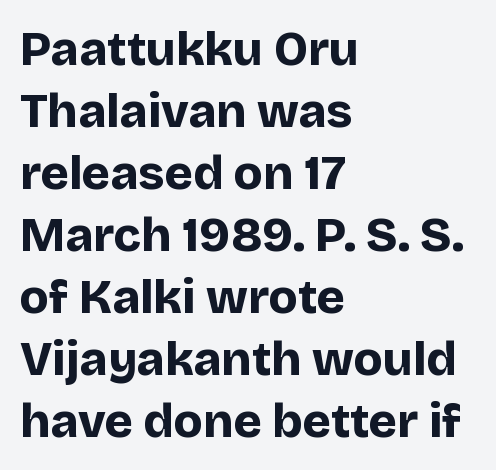
Q: Is the text bold? A: Yes.
Q: Is the text italic (slanted)? A: No, it is upright.
Q: Is the typeface a serif or a sans-serif typeface? A: Sans-serif.
Q: Is the text underlined? A: No.
Q: How is the paragraph aligned? A: Left-aligned.
Q: Is the spacing between letters normal or unusually wide? A: Normal.
Q: Is the spacing between lines tight, normal or loose? A: Normal.
Q: Width (condensed, normal, or wide)? A: Normal.
Q: Stroke contrast? A: Low.
Q: x-height? A: Large.
Q: Monospaced? A: No.
